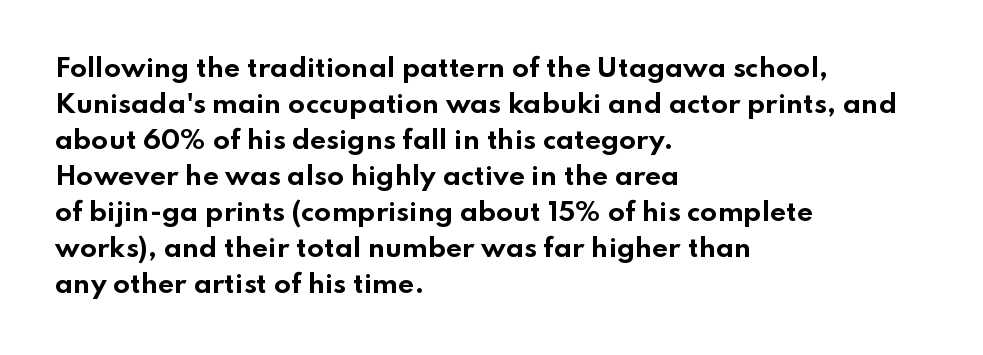
Nope, not italic — everything's standing straight. A normal amount of white space separates one row of letters from the next. Pretty heavy lettering here — definitely bold. Line starts are locked; line ends wander. Tracking here is standard; glyphs follow each other at the usual distance. Decoration check: the copy has no underline.
